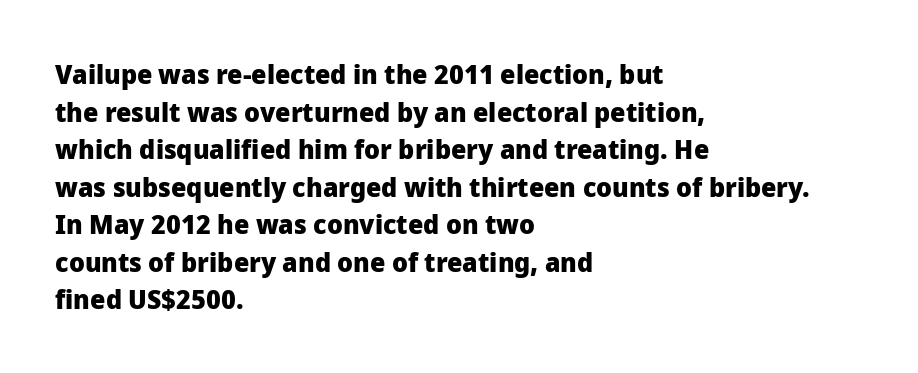
Q: Is the text bold? A: Yes.
Q: Is the text italic (slanted)? A: No, it is upright.
Q: Is the text underlined? A: No.
Q: How is the paragraph aligned? A: Left-aligned.
Q: Is the spacing between letters normal or unusually wide? A: Normal.
Q: Is the spacing between lines tight, normal or loose? A: Normal.
